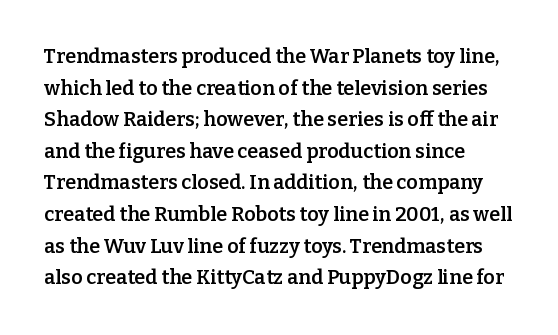
The block of text has a typical density, with ordinary space between rows. Nobody drew a line under any word here. Stroke thickness is moderately raised; the sample reads as semibold. The typography opts for an upright posture over an oblique one. Words appear dense and cohesive because spacing is normal. Where is the straight margin? On the left.
